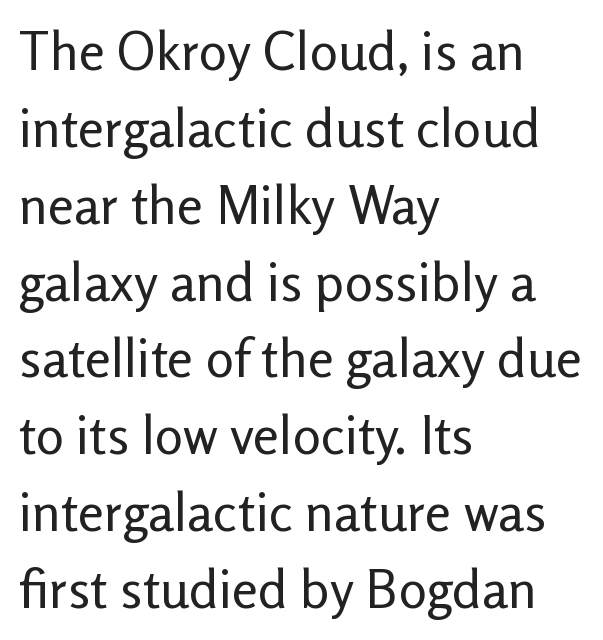
The image shows 53 px regular-weight sans-serif type, upright; set left-aligned, normal line spacing (1.45x), normal letter spacing, not underlined; low stroke contrast and a medium x-height.
